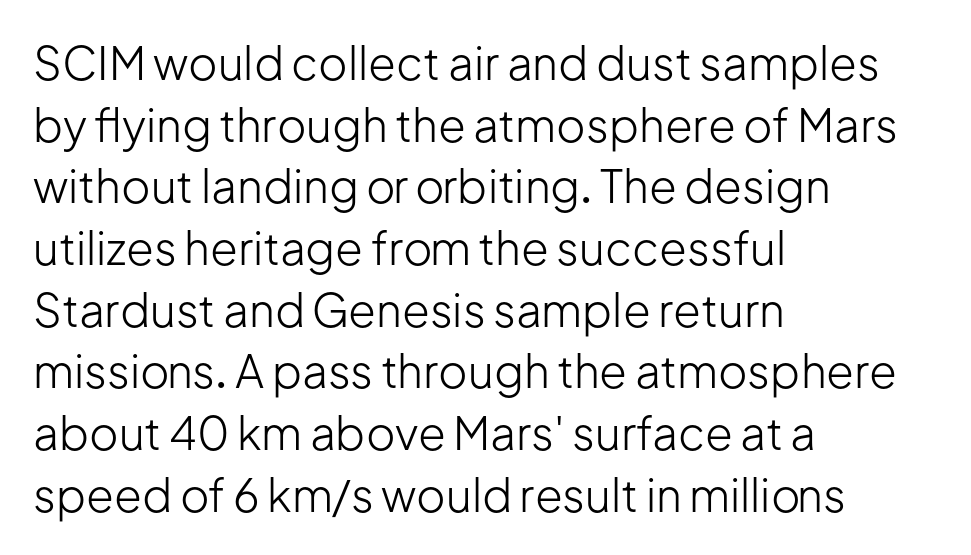
{"serif": "no", "italic": "no", "bold": "no", "weight": "light", "width": "normal", "stroke_contrast": "low", "x_height": "medium", "monospaced": "no", "underline": "no", "align": "left", "line_spacing": "normal", "line_spacing_ratio": 1.37, "letter_spacing": "normal", "letter_spacing_em": 0.0, "glyph_px": 45}
